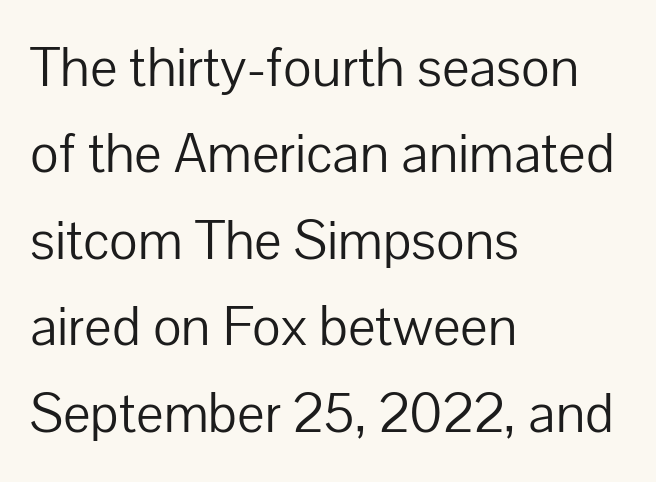
{"serif": "no", "italic": "no", "bold": "no", "weight": "light", "width": "normal", "stroke_contrast": "low", "x_height": "medium", "monospaced": "no", "underline": "no", "align": "left", "line_spacing": "normal", "line_spacing_ratio": 1.49, "letter_spacing": "normal", "letter_spacing_em": 0.0, "glyph_px": 58}
